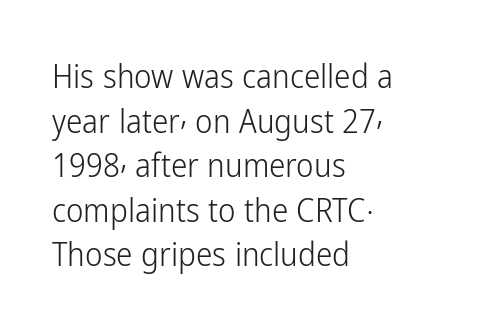
Q: Is the text bold? A: No.
Q: Is the text italic (slanted)? A: No, it is upright.
Q: Is the typeface a serif or a sans-serif typeface? A: Sans-serif.
Q: Is the text underlined? A: No.
Q: How is the paragraph aligned? A: Left-aligned.
Q: Is the spacing between letters normal or unusually wide? A: Normal.
Q: Is the spacing between lines tight, normal or loose? A: Normal.
Q: Width (condensed, normal, or wide)? A: Condensed.
Q: Stroke contrast? A: Low.
Q: x-height? A: Medium.
Q: Monospaced? A: No.
